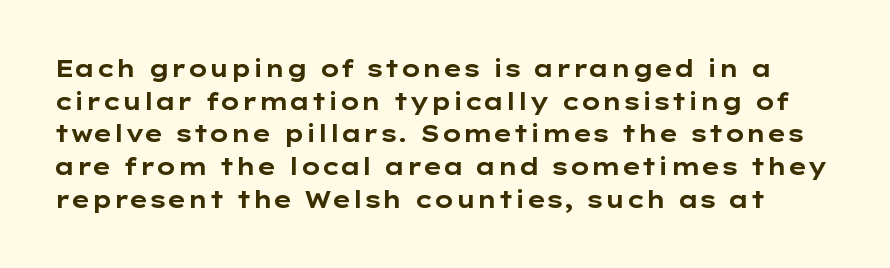
Q: Is the text bold? A: Yes.
Q: Is the text italic (slanted)? A: No, it is upright.
Q: Is the text underlined? A: No.
Q: Is the spacing between letters normal or unusually wide? A: Normal.
Q: Is the spacing between lines tight, normal or loose? A: Normal.
